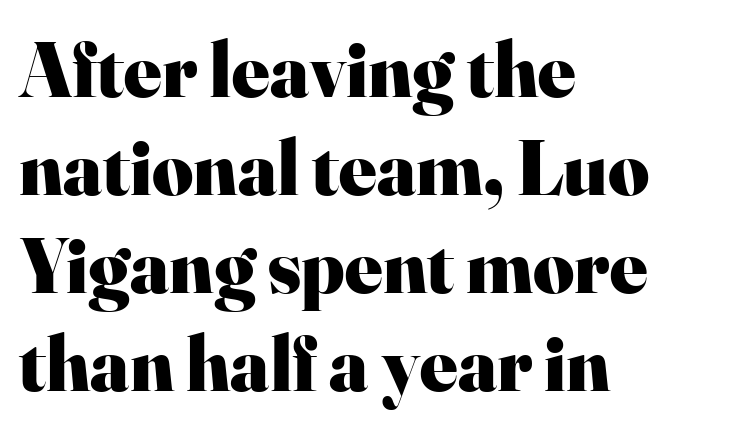
The font family rendered here belongs to the serif group. The passage shown is typed in a proportional face where columns would drift. On the weight axis this lands at bold, roughly 700. Nothing unusual about the tracking: characters are spaced as the font intends.
